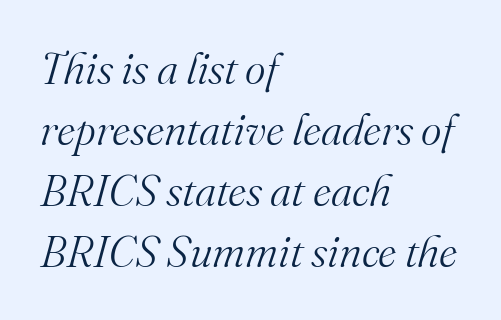
{"serif": "yes", "italic": "yes", "lean": "right", "slant_degrees": 16, "bold": "no", "weight": "light", "width": "normal", "stroke_contrast": "medium", "x_height": "small", "monospaced": "no", "underline": "no", "align": "left", "line_spacing": "normal", "line_spacing_ratio": 1.39, "letter_spacing": "normal", "letter_spacing_em": 0.0, "glyph_px": 44}
